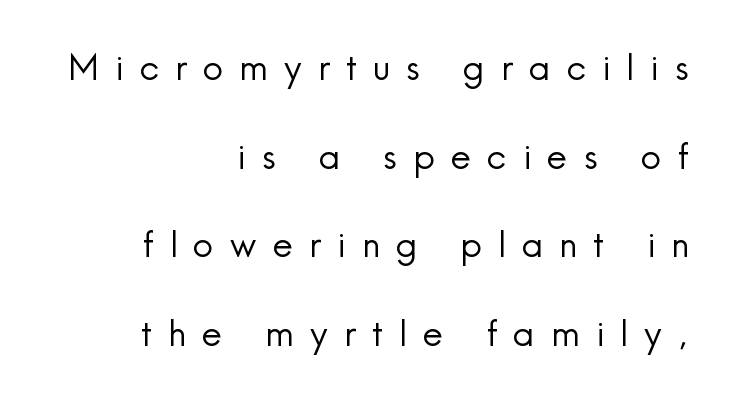
The image shows 36 px regular-weight sans-serif type, upright; set right-aligned, loose line spacing (2.46x), unusually wide letter spacing (+0.45 em), not underlined; a small x-height.
